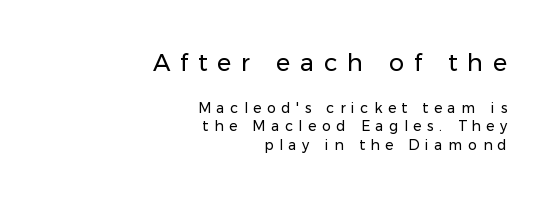
{"italic": "no", "bold": "no", "underline": "no", "align": "right", "line_spacing": "normal", "line_spacing_ratio": 1.35, "letter_spacing": "wide", "letter_spacing_em": 0.4, "larger_block": "first", "size_ratio": 1.71, "glyph_px": 24}
